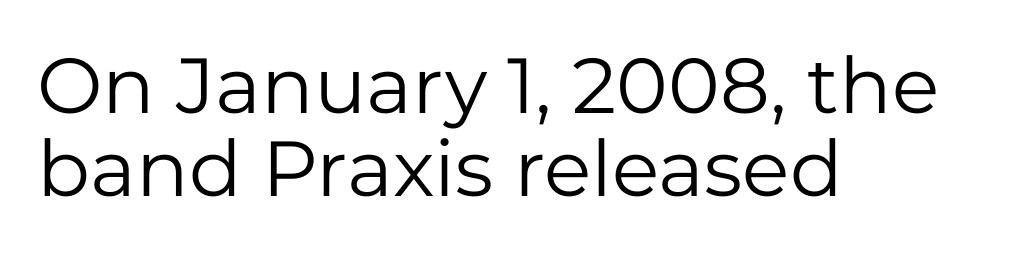
{"serif": "no", "italic": "no", "bold": "no", "weight": "regular", "width": "normal", "stroke_contrast": "low", "x_height": "medium", "monospaced": "no", "underline": "no", "align": "left", "line_spacing": "tight", "line_spacing_ratio": 1.07, "letter_spacing": "normal", "letter_spacing_em": 0.0, "glyph_px": 78}
